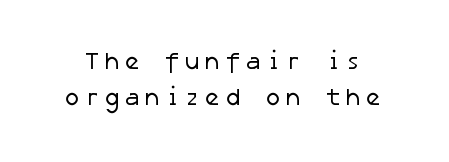
One glance says typical: line gaps are just what's usual. Any mark beneath the type? The region is blank. Nothing heavy about these letters — not bold at all.
